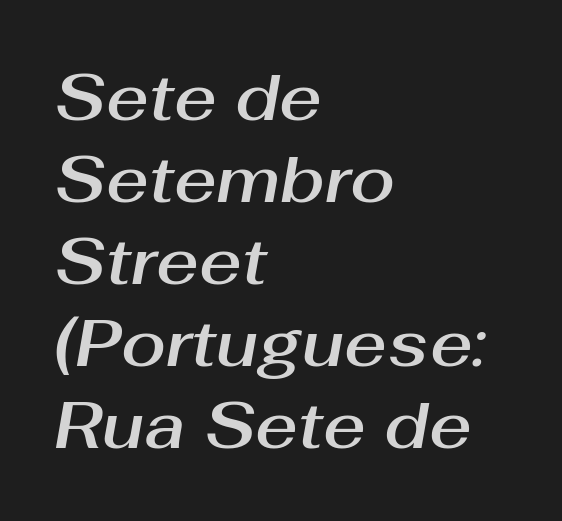
Q: Is the text italic (slanted)? A: Yes, it leans right by about 10 degrees.
Q: Is the text underlined? A: No.
Q: How is the paragraph aligned? A: Left-aligned.
Q: Is the spacing between letters normal or unusually wide? A: Normal.
Q: Is the spacing between lines tight, normal or loose? A: Normal.
Q: Width (condensed, normal, or wide)? A: Normal.
Q: Stroke contrast? A: Medium.
Q: x-height? A: Medium.
Q: Monospaced? A: No.
